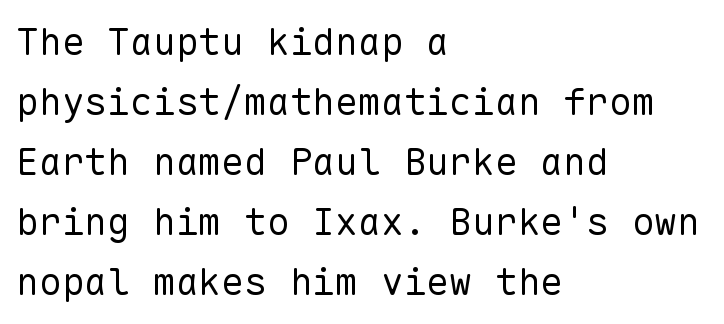
The image shows 38 px regular-weight sans-serif type, upright, monospaced; set left-aligned, normal line spacing (1.58x), normal letter spacing, not underlined; low stroke contrast and a medium x-height.
